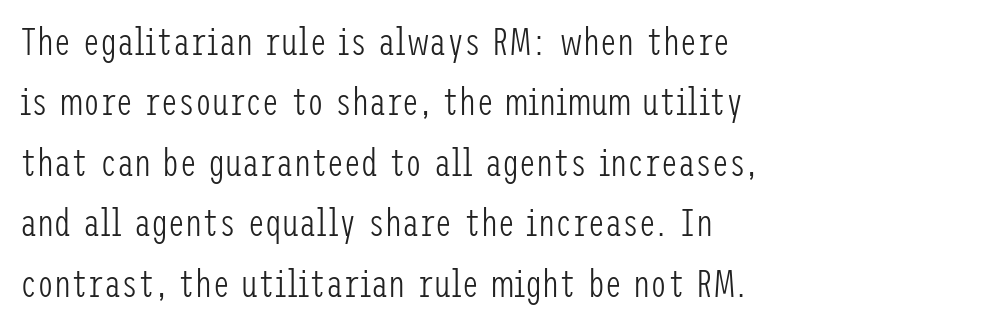
Q: Is the text bold? A: No.
Q: Is the text italic (slanted)? A: No, it is upright.
Q: Is the typeface a serif or a sans-serif typeface? A: Sans-serif.
Q: Is the text underlined? A: No.
Q: How is the paragraph aligned? A: Left-aligned.
Q: Is the spacing between letters normal or unusually wide? A: Normal.
Q: Is the spacing between lines tight, normal or loose? A: Normal.
Q: Width (condensed, normal, or wide)? A: Condensed.
Q: Stroke contrast? A: Low.
Q: x-height? A: Medium.
